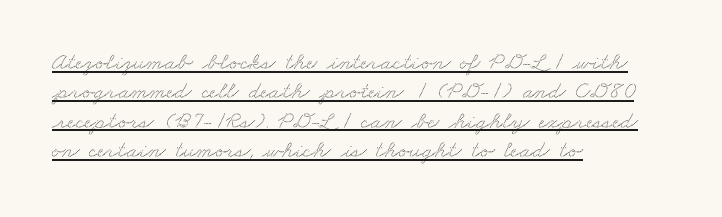
Q: Is the text underlined? A: Yes.
Q: How is the paragraph aligned? A: Left-aligned.
Q: Is the spacing between letters normal or unusually wide? A: Normal.
